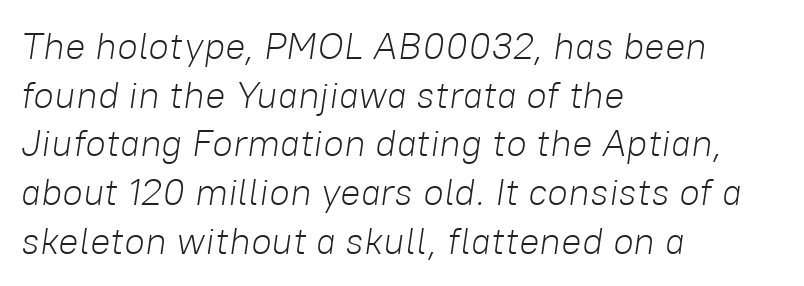
The image shows 38 px light type, italic (leaning right); set left-aligned, normal line spacing (1.28x), normal letter spacing, not underlined; low stroke contrast and a medium x-height.
